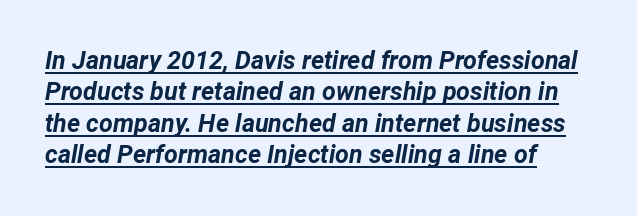
Plenty of ink on the page — the face is bold. Rows of type keep a routine distance in the vertical direction. The sample's only ornament is a line tracing under the words. This rendering uses left alignment, leaving the right contour irregular.
